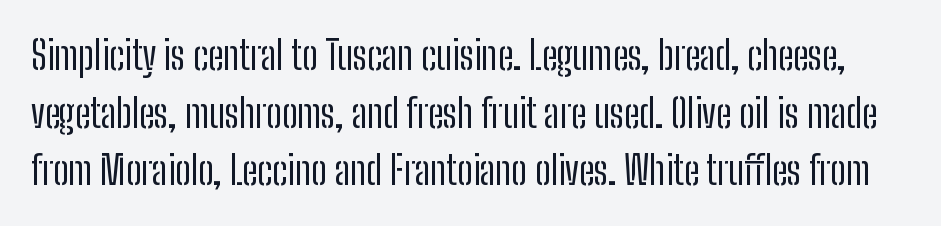
Q: Is the text bold? A: No.
Q: Is the text italic (slanted)? A: No, it is upright.
Q: Is the typeface a serif or a sans-serif typeface? A: Sans-serif.
Q: Is the text underlined? A: No.
Q: Is the spacing between letters normal or unusually wide? A: Normal.
Q: Is the spacing between lines tight, normal or loose? A: Normal.
Q: Width (condensed, normal, or wide)? A: Condensed.
Q: Stroke contrast? A: Low.
Q: x-height? A: Medium.
Q: Monospaced? A: No.
